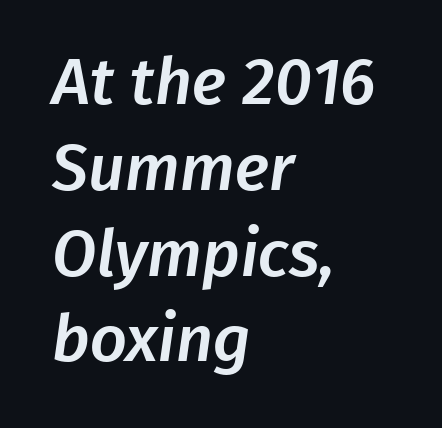
{"serif": "no", "width": "normal", "stroke_contrast": "low", "x_height": "medium", "monospaced": "no", "underline": "no", "align": "left", "line_spacing": "normal", "line_spacing_ratio": 1.32, "letter_spacing": "normal", "letter_spacing_em": 0.0, "glyph_px": 65}
